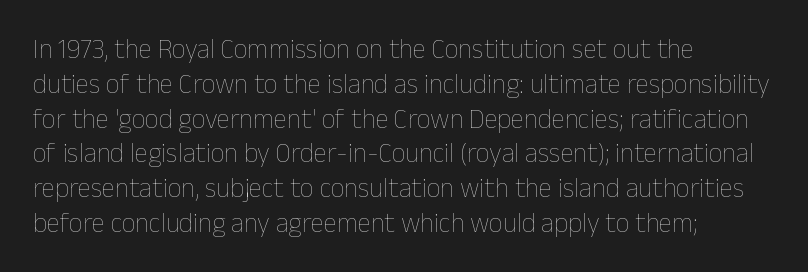
This sample keeps an unexceptional amount of space between lines. Characters remain perfectly vertical along every line. The gap between lines stays unmarked. Is this a heavy cut? Hardly; it is regular or lighter.
